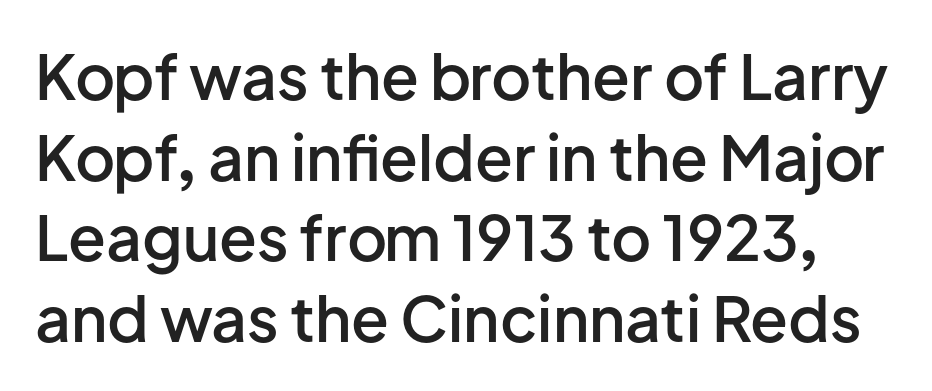
The image shows 62 px semibold sans-serif type, upright; set normal line spacing (1.3x), normal letter spacing, not underlined; low stroke contrast and a medium x-height.
